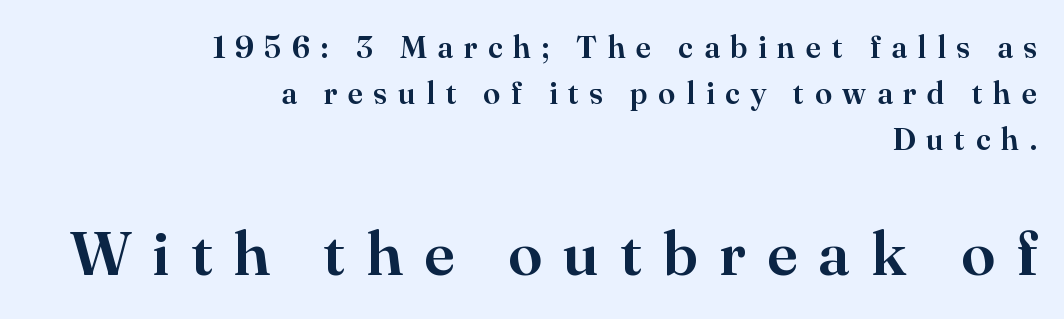
Evenly set lines give the paragraph a standard silhouette. Yep, those are serifs on the letters. Spacing between characters has been opened up far beyond the box default. The paragraph has a hard right edge and a soft left edge. Type size steps up from the first block to the second. Is this a fixed-width face? No — the glyphs have proportional, varying widths.
